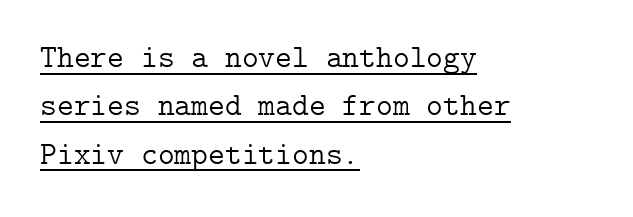
{"serif": "yes", "italic": "no", "bold": "no", "weight": "light", "width": "normal", "stroke_contrast": "low", "x_height": "medium", "underline": "yes", "align": "left", "line_spacing": "normal", "line_spacing_ratio": 1.51, "letter_spacing": "normal", "letter_spacing_em": 0.0, "glyph_px": 32}
